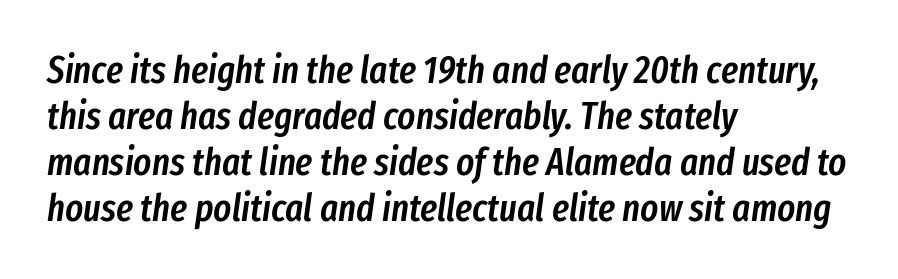
{"italic": "yes", "lean": "right", "slant_degrees": 8, "bold": "semi", "weight": "semibold", "width": "condensed", "stroke_contrast": "low", "x_height": "medium", "monospaced": "no", "underline": "no", "align": "left", "line_spacing_ratio": 1.21, "letter_spacing": "normal", "letter_spacing_em": 0.0, "glyph_px": 38}
